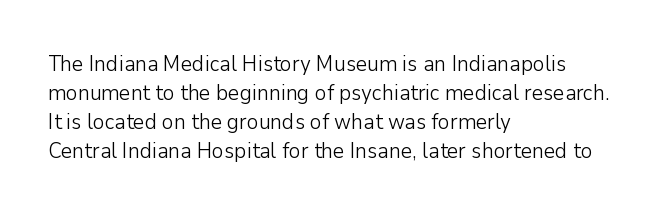
{"italic": "no", "bold": "no", "underline": "no", "align": "left", "line_spacing": "normal", "line_spacing_ratio": 1.32, "letter_spacing": "normal", "letter_spacing_em": 0.0, "glyph_px": 22}
